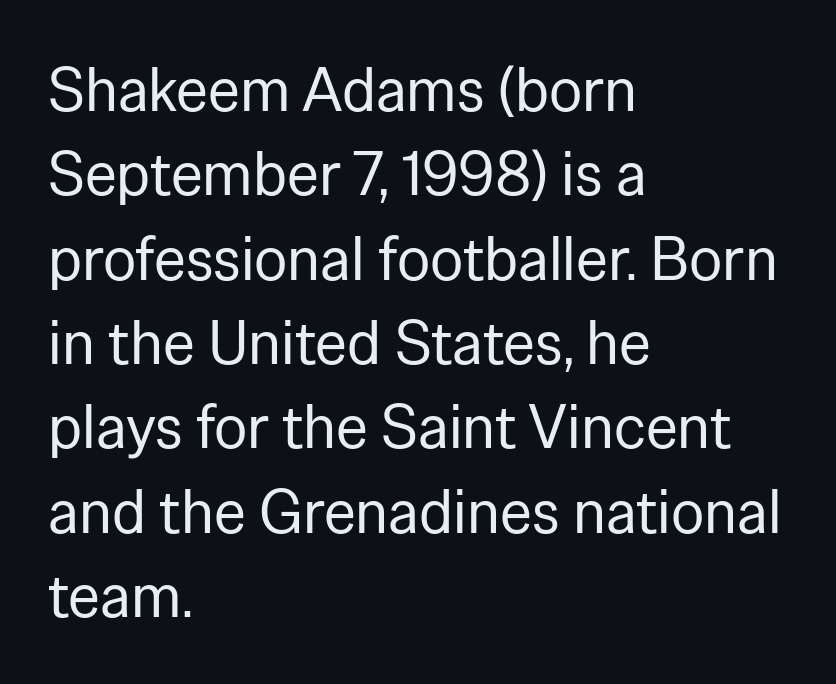
The image shows 62 px regular-weight sans-serif type, upright; set left-aligned, normal line spacing (1.36x), normal letter spacing, not underlined; low stroke contrast and a medium x-height.
